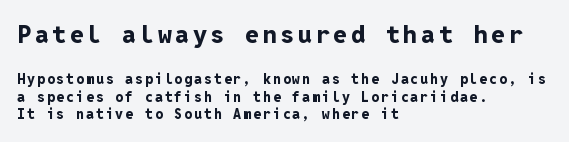
The image shows 25 px bold type, upright; set left-aligned, normal line spacing (1.27x), not underlined; the first (top) block is 1.79x larger.
